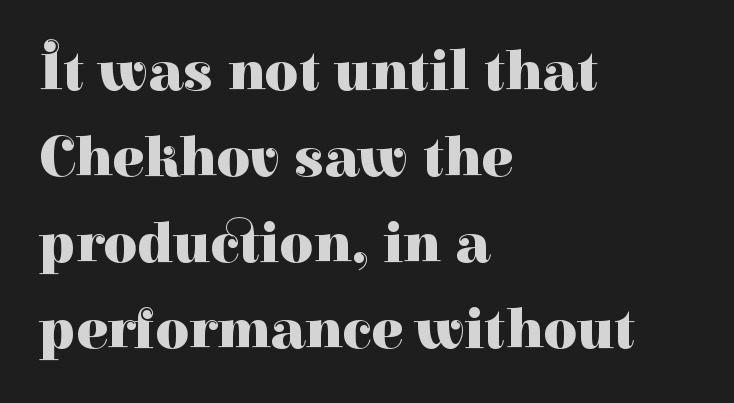
The image shows 58 px heavy serif type, upright; set left-aligned, normal line spacing (1.48x), normal letter spacing, not underlined; high stroke contrast and a medium x-height.
